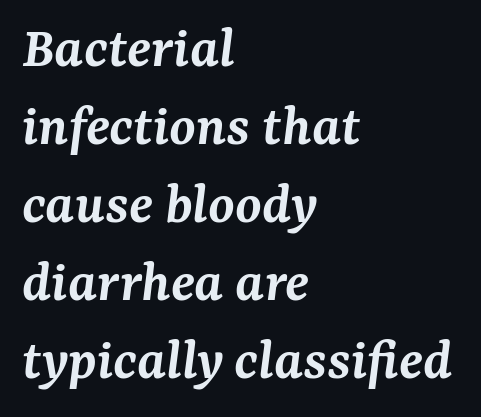
Compared with a centered layout, this one pins lines to the left instead. Quick note: interline space is typical. The specimen omits any rule beneath the text block's lines. You can tell it's italic because the verticals aren't actually vertical.
